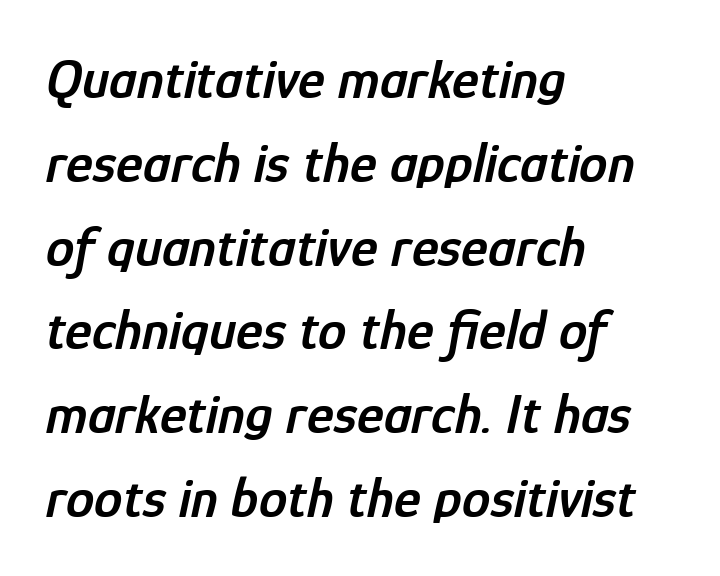
The image shows 57 px semibold, condensed type, italic (leaning right); set left-aligned, normal line spacing (1.47x), normal letter spacing, not underlined; low stroke contrast and a medium x-height.
